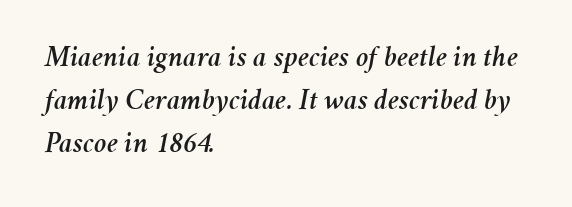
The image shows 30 px text type, italic (leaning right); set left-aligned, normal line spacing (1.44x), normal letter spacing, not underlined; medium stroke contrast and a medium x-height.
